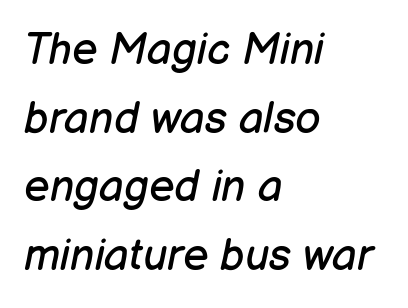
{"italic": "yes", "lean": "right", "slant_degrees": 12, "bold": "no", "weight": "regular", "width": "normal", "stroke_contrast": "low", "x_height": "medium", "monospaced": "no", "underline": "no", "align": "left", "line_spacing": "normal", "line_spacing_ratio": 1.56, "letter_spacing": "normal", "letter_spacing_em": 0.0, "glyph_px": 44}
